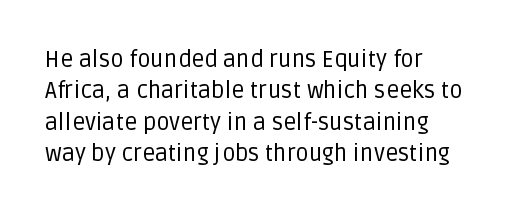
One glance says typical: line gaps are just what's usual. What stands out about the letter spacing? Nothing — it is the standard amount. This reads as an unemphasized weight, regular at the heaviest. The text block is weighted toward the left margin, trailing off unevenly rightward. Descender tails drop into unmarked territory. The specimen reads as upright at a glance.
